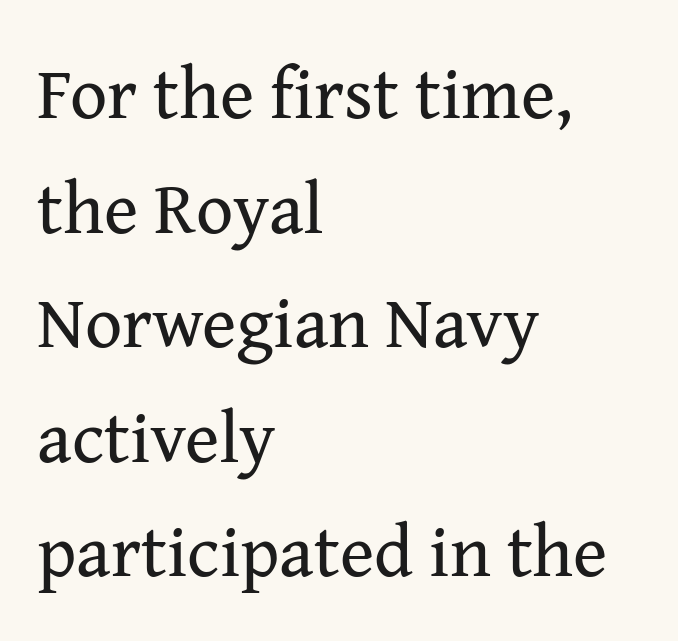
Q: Is the text bold? A: No.
Q: Is the text italic (slanted)? A: No, it is upright.
Q: Is the typeface a serif or a sans-serif typeface? A: Serif.
Q: Is the text underlined? A: No.
Q: How is the paragraph aligned? A: Left-aligned.
Q: Is the spacing between letters normal or unusually wide? A: Normal.
Q: Is the spacing between lines tight, normal or loose? A: Normal.
Q: Width (condensed, normal, or wide)? A: Normal.
Q: Stroke contrast? A: Medium.
Q: x-height? A: Medium.
Q: Monospaced? A: No.
